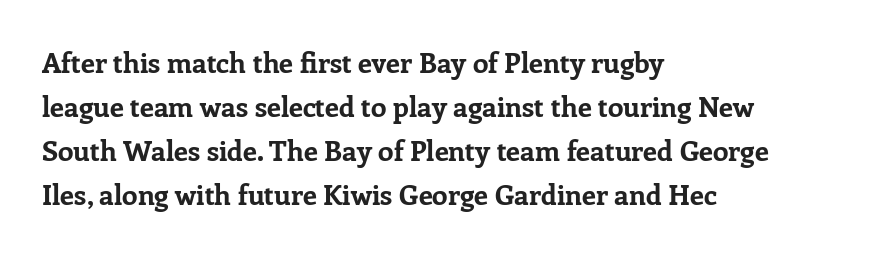
{"serif": "yes", "italic": "no", "bold": "yes", "weight": "bold", "width": "normal", "stroke_contrast": "low", "x_height": "medium", "monospaced": "no", "underline": "no", "align": "left", "line_spacing": "normal", "line_spacing_ratio": 1.57, "letter_spacing": "normal", "letter_spacing_em": 0.0, "glyph_px": 28}
